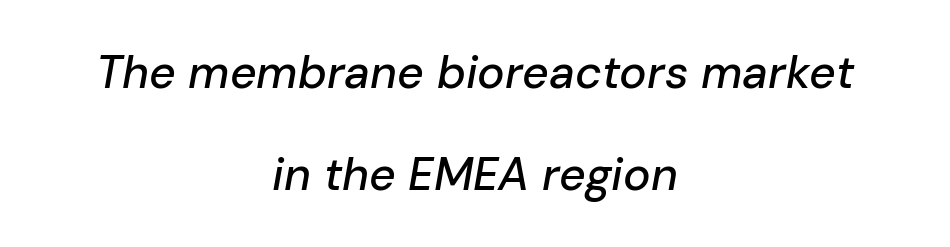
Q: Is the text italic (slanted)? A: Yes, it leans right by about 10 degrees.
Q: Is the text underlined? A: No.
Q: How is the paragraph aligned? A: Centered.
Q: Is the spacing between letters normal or unusually wide? A: Normal.
Q: Is the spacing between lines tight, normal or loose? A: Loose.
Q: Width (condensed, normal, or wide)? A: Normal.
Q: Stroke contrast? A: Low.
Q: x-height? A: Medium.
Q: Monospaced? A: No.
